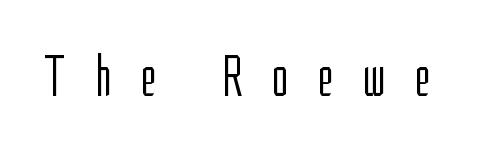
Q: Is the text bold? A: No.
Q: Is the text italic (slanted)? A: No, it is upright.
Q: Is the typeface a serif or a sans-serif typeface? A: Sans-serif.
Q: Is the text underlined? A: No.
Q: Is the spacing between letters normal or unusually wide? A: Unusually wide.
Q: Width (condensed, normal, or wide)? A: Condensed.
Q: Stroke contrast? A: Low.
Q: x-height? A: Medium.
Q: Monospaced? A: No.
